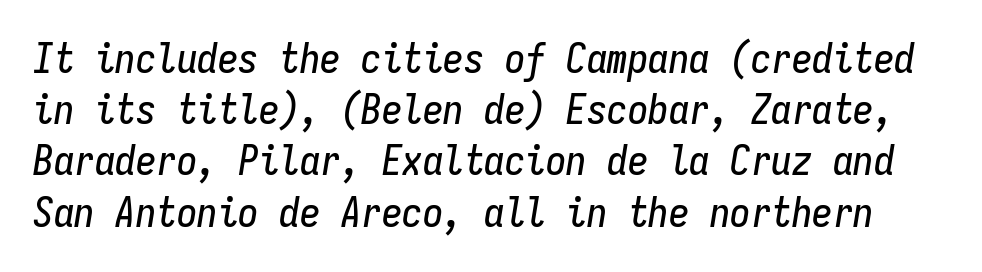
{"italic": "yes", "lean": "right", "slant_degrees": 9, "width": "condensed", "stroke_contrast": "low", "x_height": "medium", "monospaced": "yes", "underline": "no", "line_spacing": "normal", "line_spacing_ratio": 1.25, "letter_spacing": "normal", "letter_spacing_em": 0.0, "glyph_px": 41}
